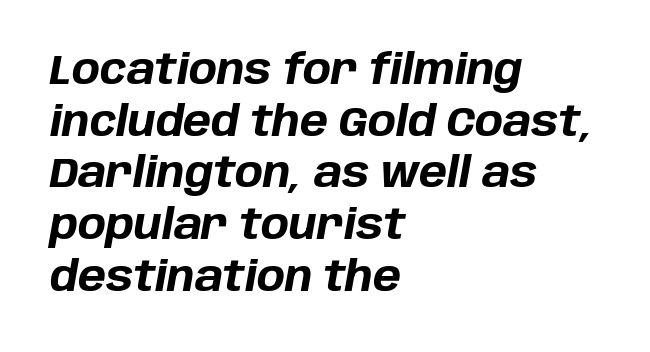
{"italic": "yes", "lean": "right", "slant_degrees": 10, "bold": "yes", "weight": "bold", "width": "normal", "stroke_contrast": "low", "x_height": "large", "monospaced": "no", "underline": "no", "align": "left", "line_spacing_ratio": 1.23, "letter_spacing": "normal", "letter_spacing_em": 0.0, "glyph_px": 42}
